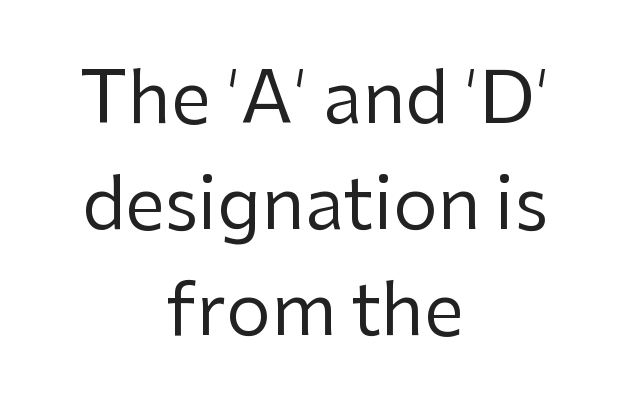
{"serif": "no", "italic": "no", "bold": "no", "weight": "regular", "width": "normal", "stroke_contrast": "low", "x_height": "medium", "monospaced": "no", "underline": "no", "align": "center", "line_spacing": "normal", "line_spacing_ratio": 1.49, "letter_spacing": "normal", "letter_spacing_em": 0.0, "glyph_px": 71}
